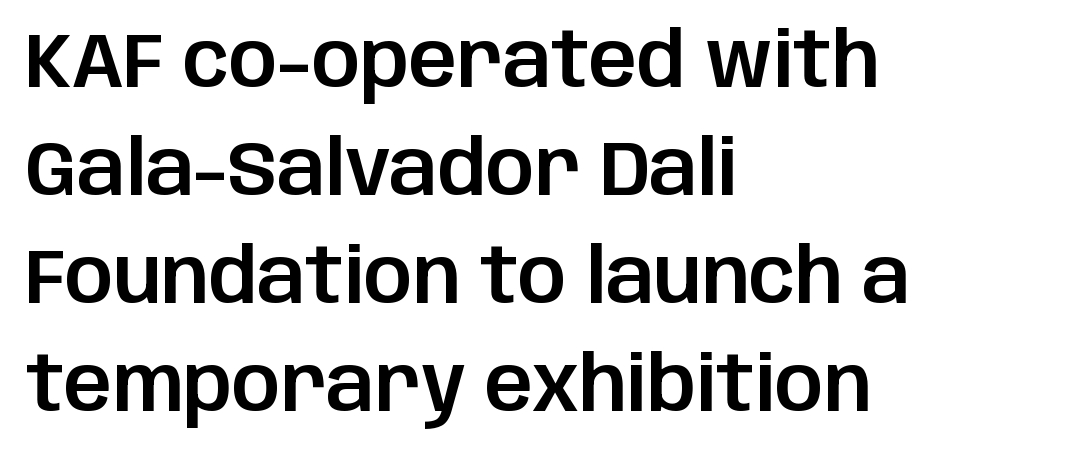
{"serif": "no", "italic": "no", "width": "normal", "stroke_contrast": "low", "x_height": "large", "monospaced": "no", "underline": "no", "align": "left", "line_spacing": "normal", "line_spacing_ratio": 1.42, "letter_spacing": "normal", "letter_spacing_em": 0.0, "glyph_px": 76}
